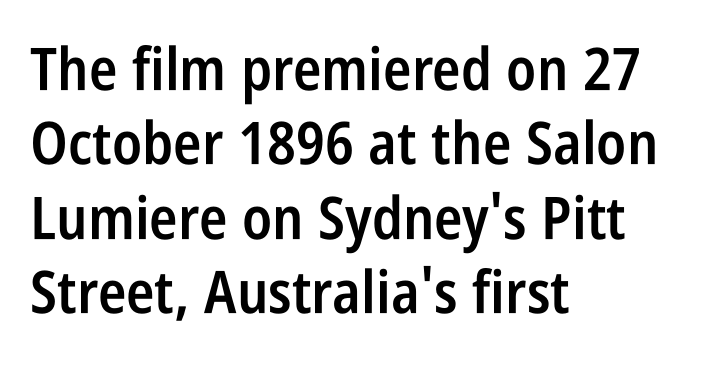
Weight: semibold (demi). How are the letters spaced? Ordinarily, with no added tracking. Short and long lines alike share a common starting point at left. The lettering holds an erect, upright posture throughout.
